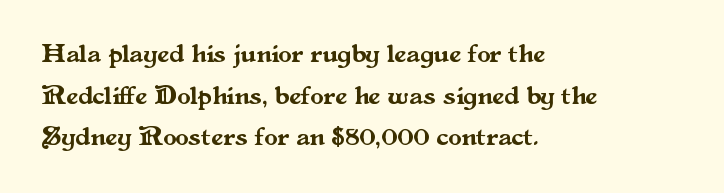
Q: Is the text italic (slanted)? A: No, it is upright.
Q: Is the text underlined? A: No.
Q: How is the paragraph aligned? A: Left-aligned.
Q: Is the spacing between letters normal or unusually wide? A: Normal.
Q: Is the spacing between lines tight, normal or loose? A: Normal.
